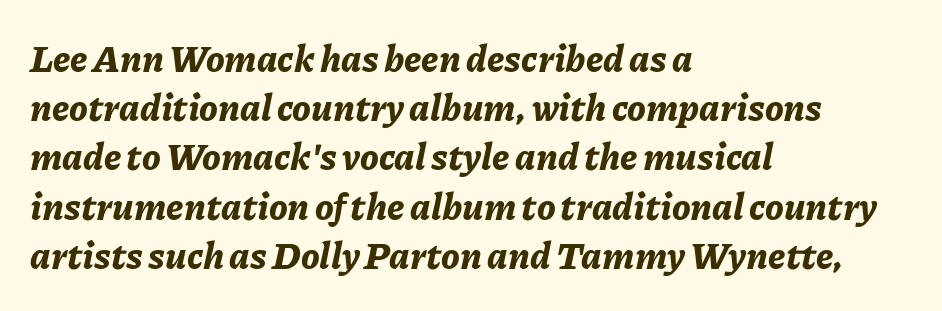
This sample uses an oblique cut, with every glyph tilted off the vertical. Evenly set lines give the paragraph a standard silhouette. Do the characters align in a grid? No, the font is proportional. Honestly, the letter spacing is just normal — you wouldn't notice it.
